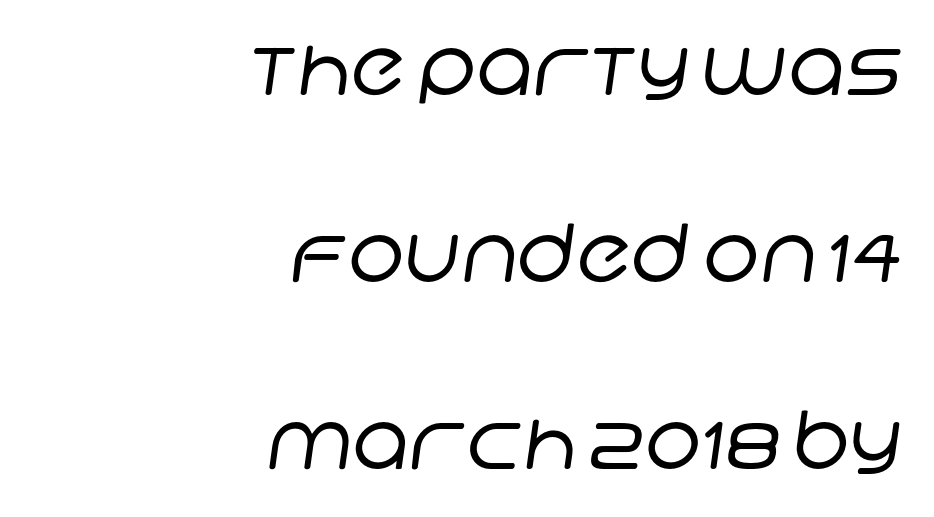
{"serif": "no", "bold": "no", "weight": "regular", "width": "normal", "stroke_contrast": "low", "x_height": "large", "monospaced": "no", "underline": "no", "align": "right", "line_spacing": "loose", "line_spacing_ratio": 2.34, "letter_spacing": "normal", "letter_spacing_em": 0.0, "glyph_px": 80}
